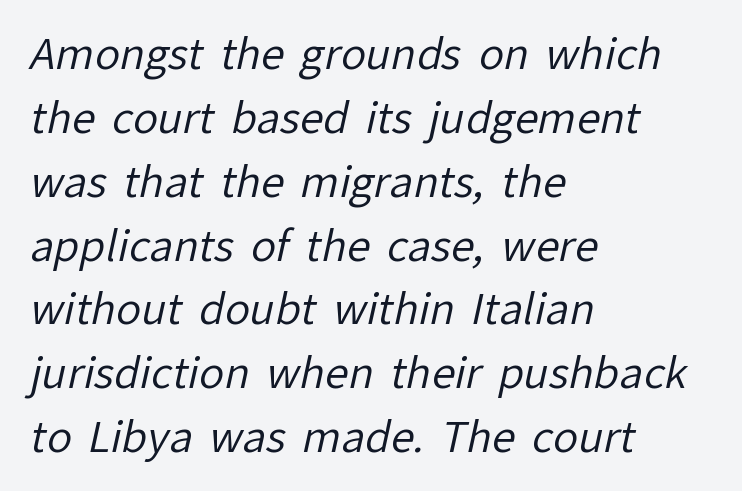
{"serif": "no", "bold": "no", "weight": "regular", "width": "normal", "stroke_contrast": "low", "x_height": "medium", "monospaced": "no", "underline": "no", "align": "left", "line_spacing": "normal", "line_spacing_ratio": 1.52, "letter_spacing": "normal", "letter_spacing_em": 0.0, "glyph_px": 42}
